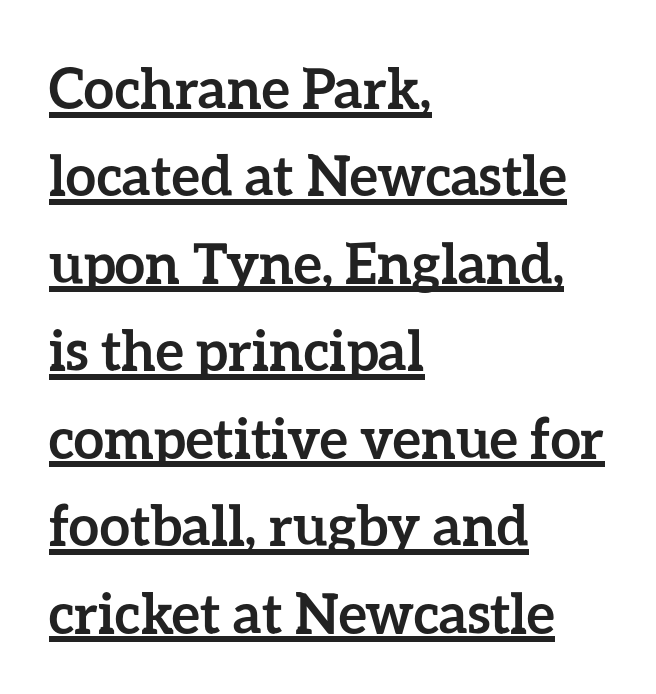
The image shows 55 px semibold type, upright; set left-aligned, normal line spacing (1.59x), normal letter spacing, underlined; low stroke contrast and a medium x-height.
